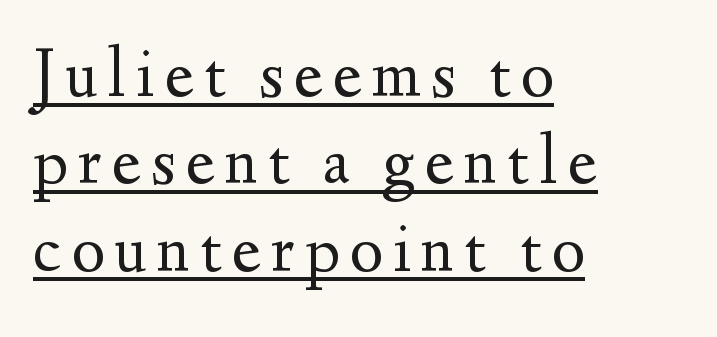
The image shows 71 px regular-weight serif type, upright; set left-aligned, line spacing 1.23x, underlined; medium stroke contrast and a small x-height.
